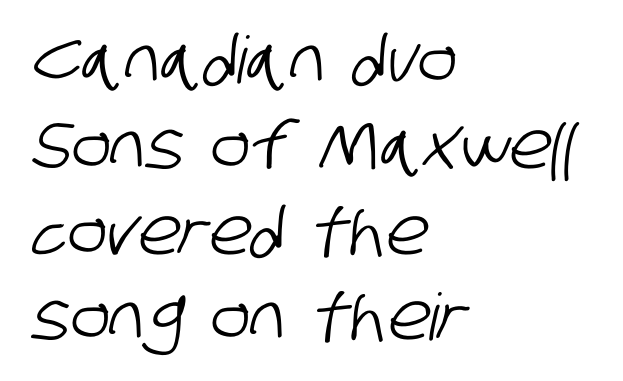
Q: Is the typeface a serif or a sans-serif typeface? A: Sans-serif.
Q: Is the text underlined? A: No.
Q: How is the paragraph aligned? A: Left-aligned.
Q: Is the spacing between letters normal or unusually wide? A: Normal.
Q: Is the spacing between lines tight, normal or loose? A: Normal.
Q: Width (condensed, normal, or wide)? A: Condensed.
Q: Stroke contrast? A: Low.
Q: x-height? A: Large.
Q: Monospaced? A: No.
